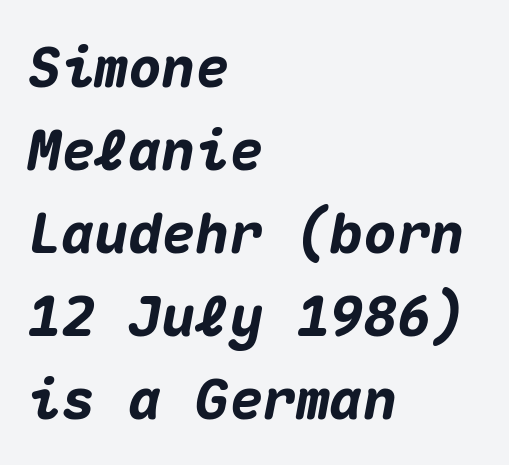
One glance says typical: line gaps are just what's usual. Note the uniform advance width — an 'i' takes as much space as an 'm'. Nobody drew a line under any word here. Slanted lettering throughout.
